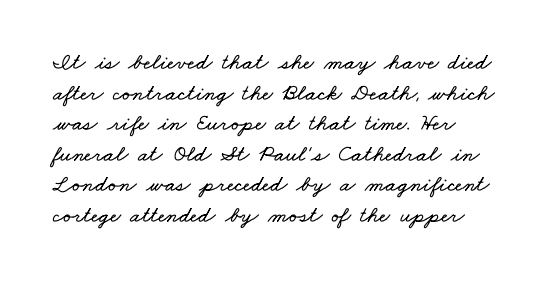
Q: Is the text underlined? A: No.
Q: Is the spacing between letters normal or unusually wide? A: Normal.
Q: Is the spacing between lines tight, normal or loose? A: Normal.
